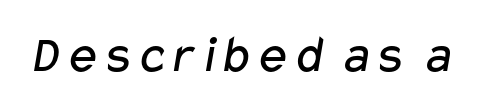
{"serif": "no", "bold": "no", "weight": "regular", "width": "wide", "stroke_contrast": "low", "x_height": "medium", "monospaced": "no", "underline": "no", "letter_spacing": "normal", "letter_spacing_em": 0.0, "glyph_px": 53}
